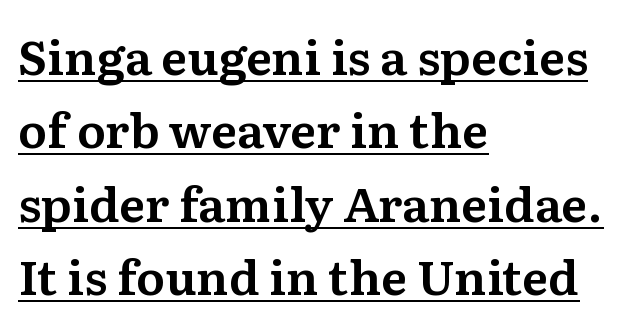
{"serif": "yes", "italic": "no", "width": "normal", "stroke_contrast": "medium", "x_height": "medium", "monospaced": "no", "underline": "yes", "align": "left", "line_spacing": "normal", "line_spacing_ratio": 1.53, "letter_spacing": "normal", "letter_spacing_em": 0.0, "glyph_px": 48}
